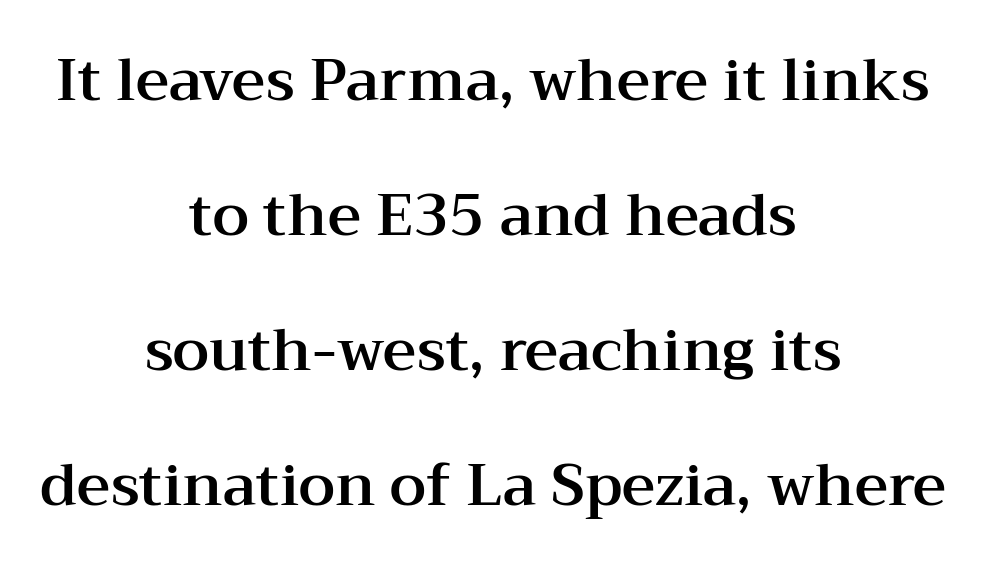
Tall strokes in this sample are plumb rather than angled. This sample trades compactness for vertical openness between lines. Glyph-to-glyph distance matches everyday printed text. The baseline area is clear. A centered setting, common on invitations and titles, is used for this passage. Do the characters align in a grid? No, the font is proportional.
